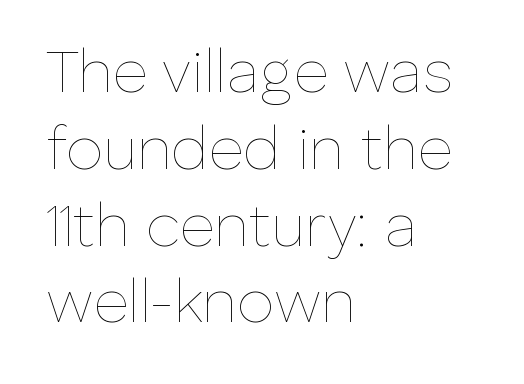
Q: Is the text bold? A: No.
Q: Is the text italic (slanted)? A: No, it is upright.
Q: Is the text underlined? A: No.
Q: How is the paragraph aligned? A: Left-aligned.
Q: Is the spacing between letters normal or unusually wide? A: Normal.
Q: Is the spacing between lines tight, normal or loose? A: Normal.
Q: Width (condensed, normal, or wide)? A: Normal.
Q: Stroke contrast? A: Low.
Q: x-height? A: Medium.
Q: Monospaced? A: No.
